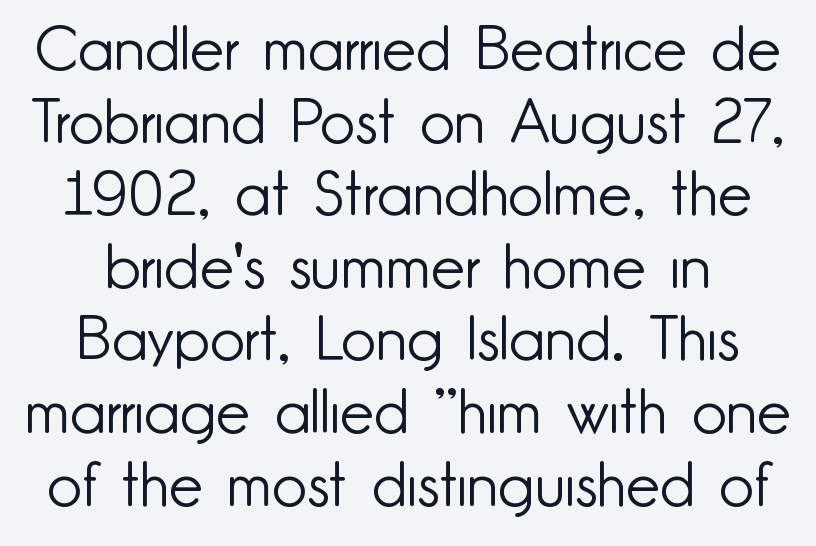
{"serif": "no", "italic": "no", "bold": "no", "weight": "light", "width": "normal", "stroke_contrast": "low", "x_height": "small", "monospaced": "no", "underline": "no", "line_spacing_ratio": 1.19, "letter_spacing": "normal", "letter_spacing_em": 0.0, "glyph_px": 61}
